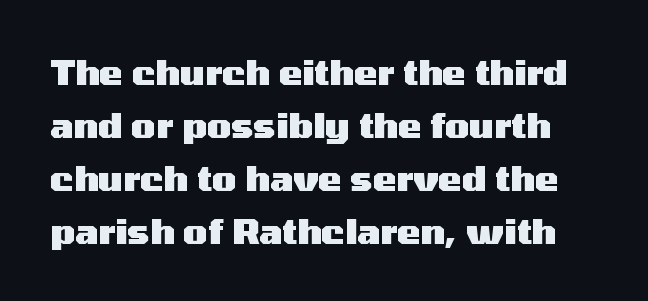
Q: Is the text bold? A: Yes.
Q: Is the text italic (slanted)? A: No, it is upright.
Q: Is the typeface a serif or a sans-serif typeface? A: Sans-serif.
Q: Is the text underlined? A: No.
Q: Is the spacing between letters normal or unusually wide? A: Normal.
Q: Is the spacing between lines tight, normal or loose? A: Normal.
Q: Width (condensed, normal, or wide)? A: Wide.
Q: Stroke contrast? A: Medium.
Q: x-height? A: Medium.
Q: Monospaced? A: No.
